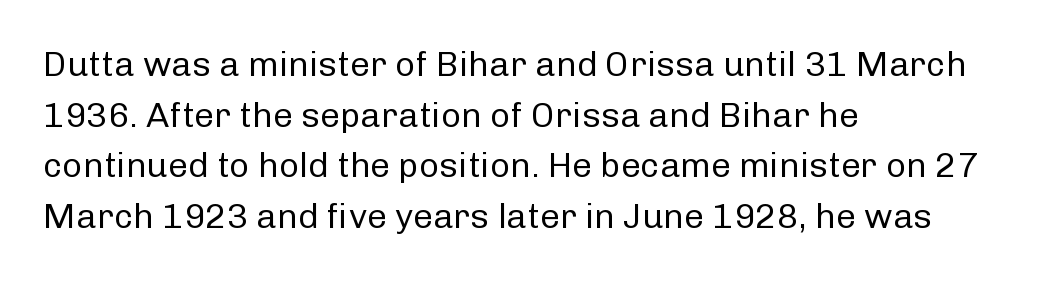
This sample uses an upright cut, with every glyph sitting square on the baseline. The strokes are not fattened; the text isn't bold. The words here are not underlined. Does the type have serifs? No, each stem ends abruptly.
